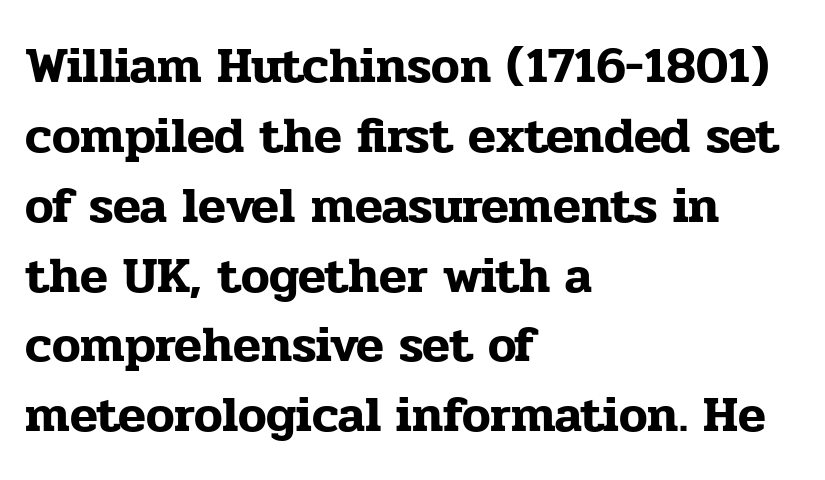
Spacing between characters is what you'd get straight out of the box. Rendered with straight, roman letterforms. The compositor pushed each line to the left boundary. This sample keeps an unexceptional amount of space between lines. The words here are not underlined. Each letter keeps its own natural width here, so spacing adapts to shape.
